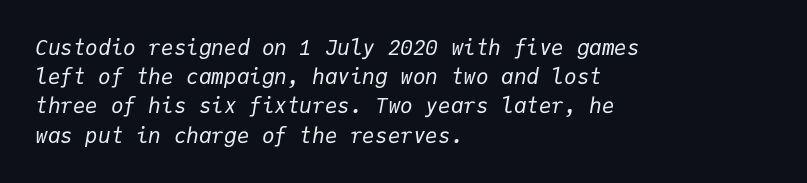
Q: Is the text bold? A: No.
Q: Is the text italic (slanted)? A: Yes, it leans right by about 9 degrees.
Q: Is the text underlined? A: No.
Q: How is the paragraph aligned? A: Left-aligned.
Q: Is the spacing between letters normal or unusually wide? A: Normal.
Q: Is the spacing between lines tight, normal or loose? A: Normal.
